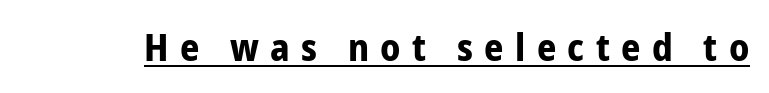
The image shows 38 px bold, condensed sans-serif type, upright; set unusually wide letter spacing (+0.3 em), underlined; low stroke contrast and a medium x-height.
